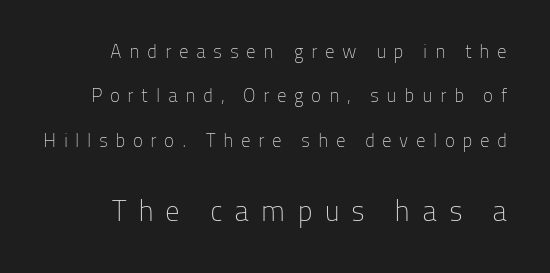
Q: Is the text bold? A: No.
Q: Is the text italic (slanted)? A: No, it is upright.
Q: Is the typeface a serif or a sans-serif typeface? A: Sans-serif.
Q: Is the text underlined? A: No.
Q: Is the spacing between letters normal or unusually wide? A: Unusually wide.
Q: Is the spacing between lines tight, normal or loose? A: Loose.
Q: Which block of text is set in a larger size, the first (top) or the second (bottom)? A: The second (bottom) one.
Q: Width (condensed, normal, or wide)? A: Normal.
Q: Stroke contrast? A: Low.
Q: x-height? A: Medium.
Q: Monospaced? A: No.
